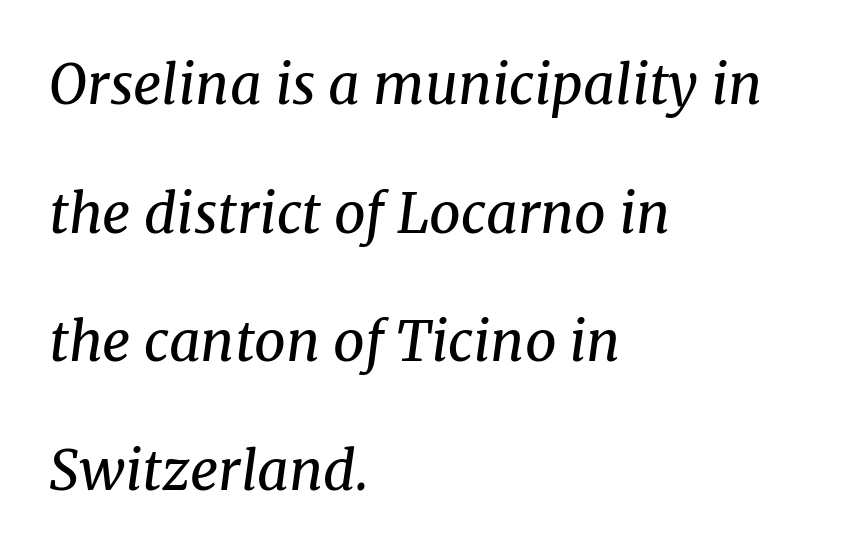
Q: Is the text bold? A: No.
Q: Is the text italic (slanted)? A: Yes, it leans right by about 8 degrees.
Q: Is the typeface a serif or a sans-serif typeface? A: Serif.
Q: Is the text underlined? A: No.
Q: How is the paragraph aligned? A: Left-aligned.
Q: Is the spacing between letters normal or unusually wide? A: Normal.
Q: Is the spacing between lines tight, normal or loose? A: Loose.
Q: Width (condensed, normal, or wide)? A: Normal.
Q: Stroke contrast? A: Medium.
Q: x-height? A: Medium.
Q: Monospaced? A: No.
